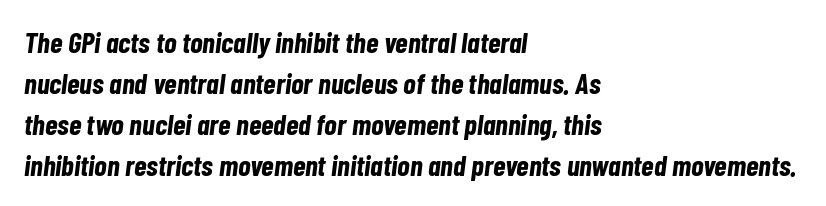
{"italic": "yes", "lean": "right", "slant_degrees": 7, "bold": "yes", "weight": "bold", "width": "condensed", "stroke_contrast": "low", "x_height": "medium", "monospaced": "no", "underline": "no", "align": "left", "line_spacing": "normal", "line_spacing_ratio": 1.41, "letter_spacing": "normal", "letter_spacing_em": 0.0, "glyph_px": 29}
